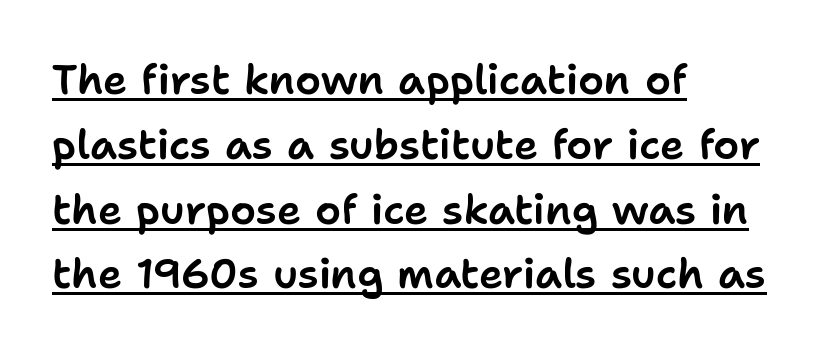
The image shows 41 px sans-serif type, upright; set left-aligned, normal line spacing (1.58x), normal letter spacing, underlined; low stroke contrast and a medium x-height.
